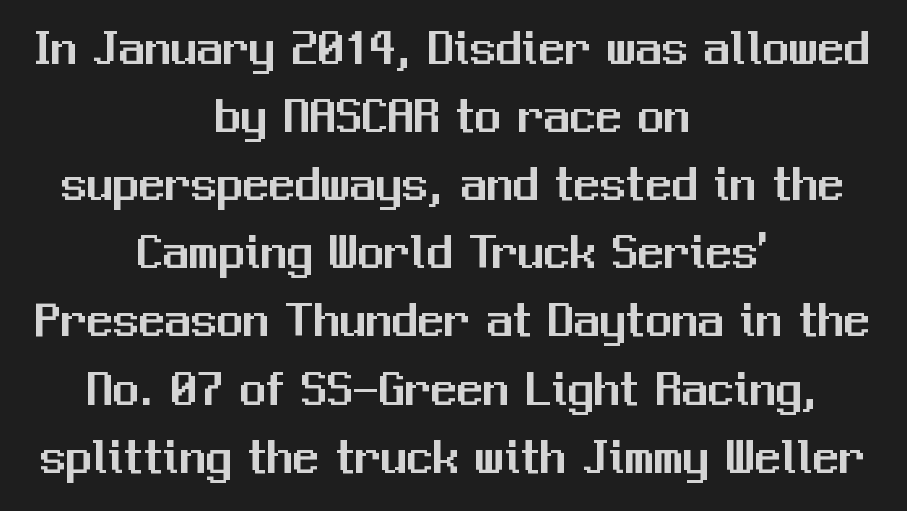
Q: Is the text italic (slanted)? A: No, it is upright.
Q: Is the typeface a serif or a sans-serif typeface? A: Sans-serif.
Q: Is the text underlined? A: No.
Q: How is the paragraph aligned? A: Centered.
Q: Is the spacing between letters normal or unusually wide? A: Normal.
Q: Is the spacing between lines tight, normal or loose? A: Normal.
Q: Width (condensed, normal, or wide)? A: Normal.
Q: Stroke contrast? A: Medium.
Q: x-height? A: Medium.
Q: Monospaced? A: No.
